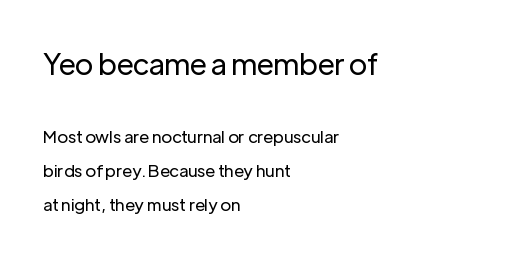
{"serif": "no", "italic": "no", "bold": "no", "weight": "regular", "width": "normal", "stroke_contrast": "low", "x_height": "medium", "monospaced": "no", "underline": "no", "align": "left", "line_spacing": "loose", "line_spacing_ratio": 2.0, "letter_spacing": "normal", "letter_spacing_em": 0.0, "larger_block": "first", "size_ratio": 1.71, "glyph_px": 29}
